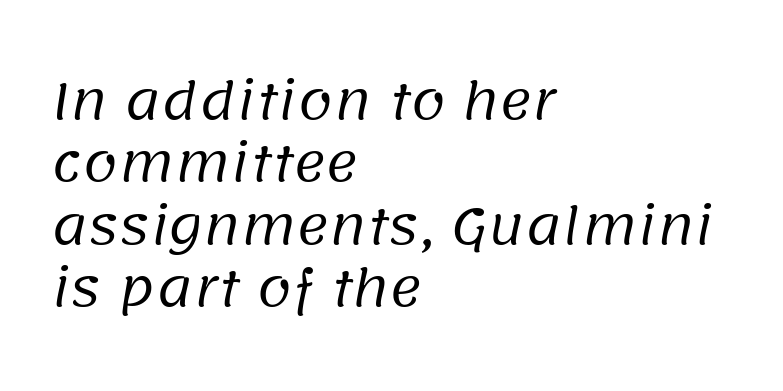
{"serif": "no", "bold": "no", "weight": "regular", "width": "normal", "stroke_contrast": "low", "x_height": "large", "monospaced": "no", "underline": "no", "align": "left", "line_spacing": "normal", "line_spacing_ratio": 1.25, "letter_spacing": "normal", "letter_spacing_em": 0.0, "glyph_px": 50}
